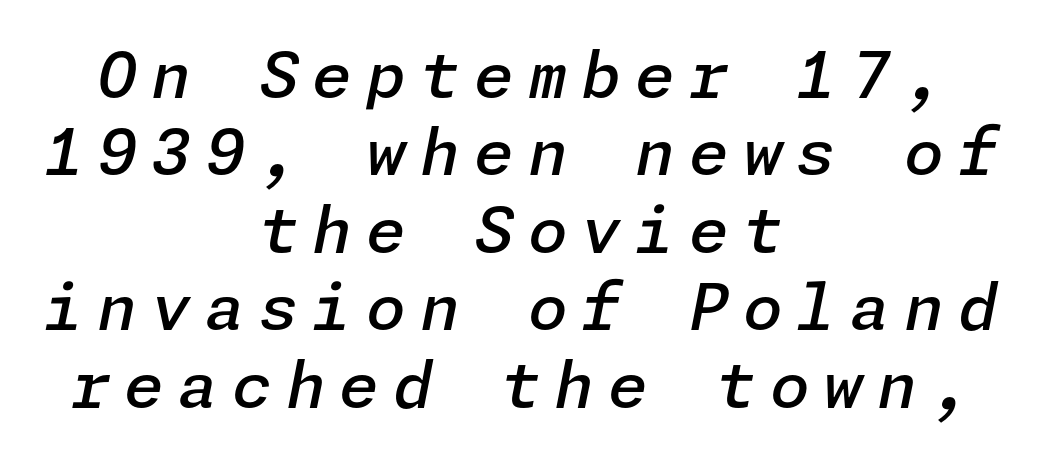
The typesetter chose a symmetrical, centered arrangement here. Moderately thickened strokes mark this as semibold type. Look at the tracking — it's clearly loosened, letters drifting apart. Rule under the text: the space is simply empty.
